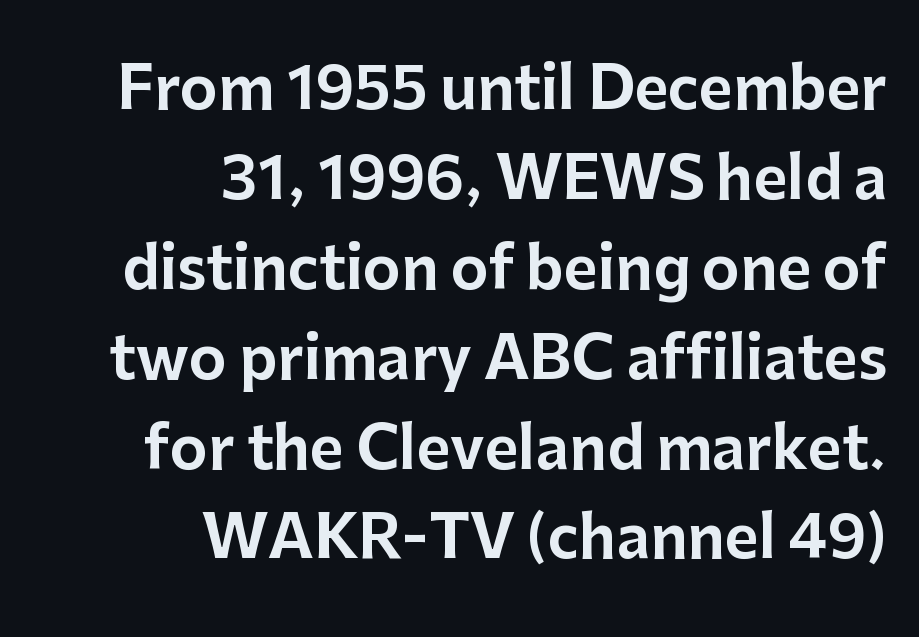
These lines are composed in type without serifs. The face used here is proportionally spaced, like ordinary book or web type. The space directly below the letters is spotless. Line ends are locked; line starts wander. Reading down the column, the eye jumps a familiar distance to each next line.
